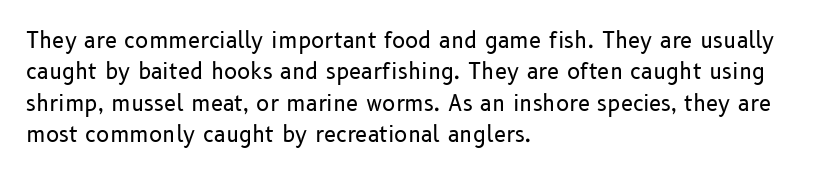
The line-height multiplier appears to be the usual default. The ragged edge is on the right, which tells us the setting is flush left. A typesetter would mark this as roman, not italic. This sample uses plain, unmodified letter spacing. No letter is thick-stroked: the sample isn't bold.
